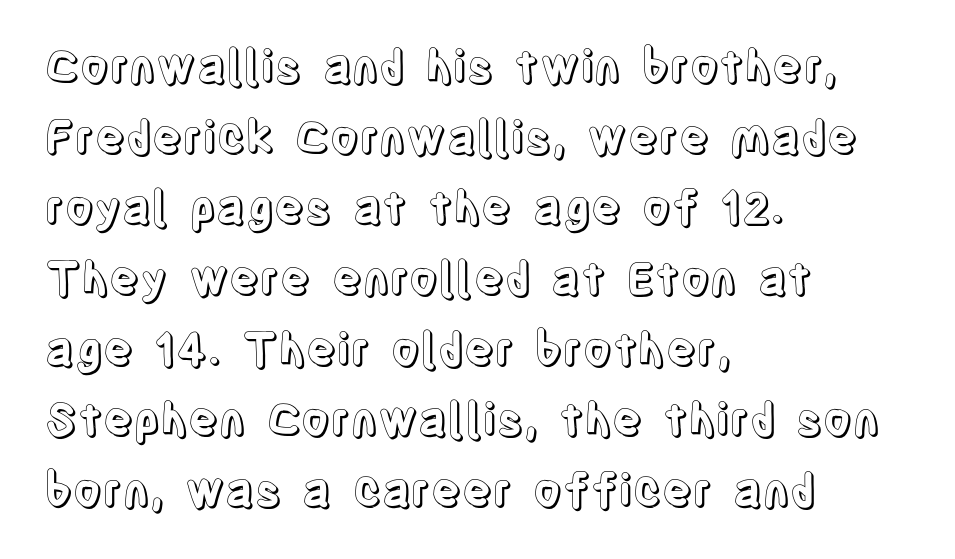
{"italic": "no", "width": "condensed", "x_height": "large", "monospaced": "no", "underline": "no", "align": "left", "line_spacing": "normal", "line_spacing_ratio": 1.57, "letter_spacing": "normal", "letter_spacing_em": 0.0, "glyph_px": 45}
